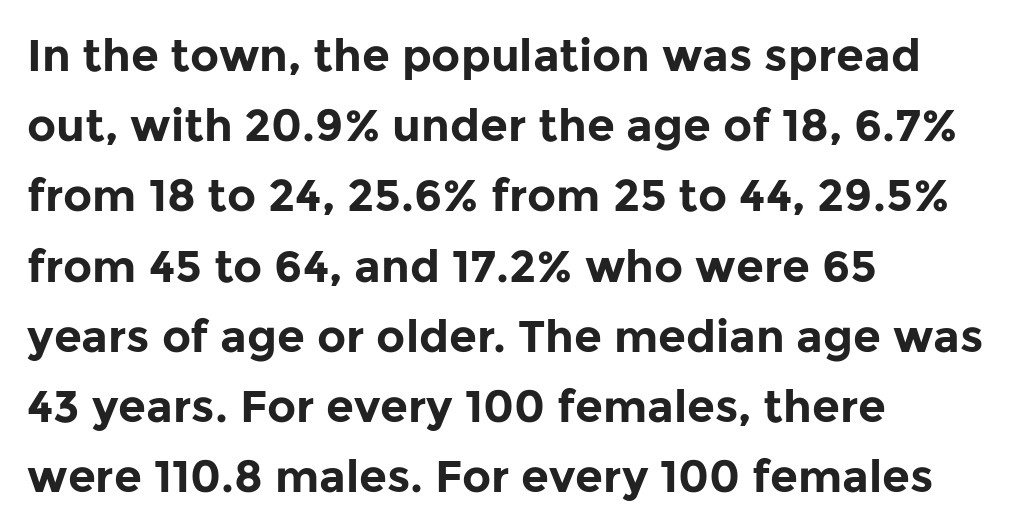
Q: Is the text bold? A: Yes.
Q: Is the text italic (slanted)? A: No, it is upright.
Q: Is the typeface a serif or a sans-serif typeface? A: Sans-serif.
Q: Is the text underlined? A: No.
Q: How is the paragraph aligned? A: Left-aligned.
Q: Is the spacing between letters normal or unusually wide? A: Normal.
Q: Is the spacing between lines tight, normal or loose? A: Normal.
Q: Width (condensed, normal, or wide)? A: Normal.
Q: Stroke contrast? A: Low.
Q: x-height? A: Medium.
Q: Monospaced? A: No.
